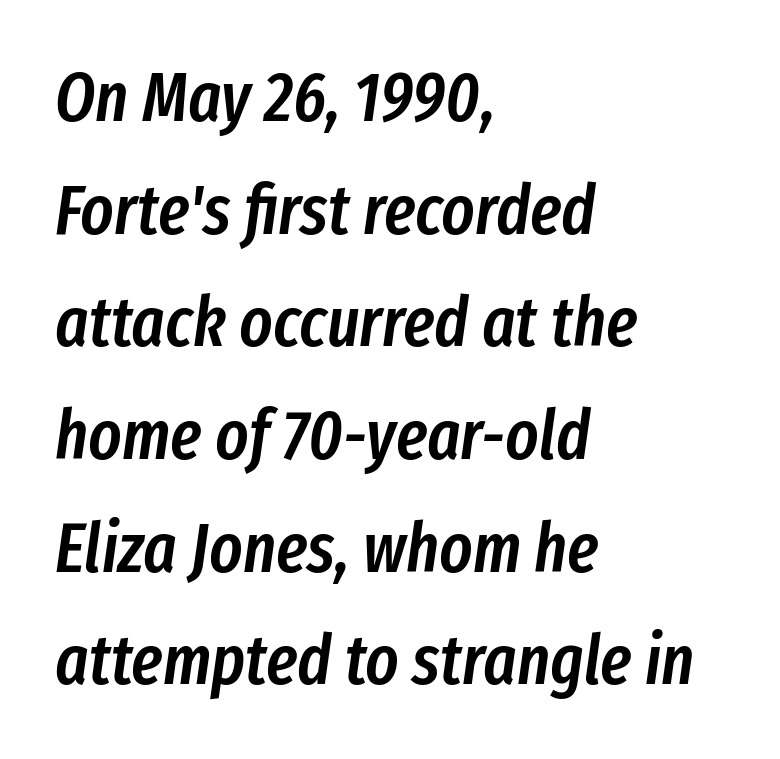
The typesetting leans somewhat heavy: a semibold. Each new line begins a customary step beneath the previous one. You could not count columns in this text — the font is proportionally spaced. Standard letterfit; no display-style spreading of the glyphs.
